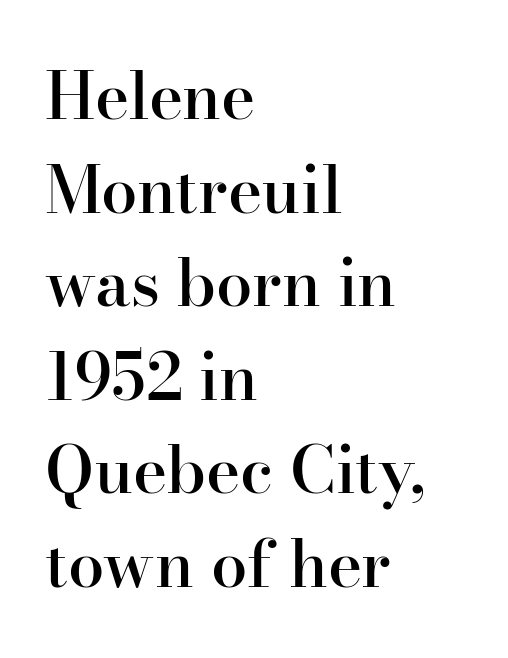
Q: Is the text bold? A: Semi-bold.
Q: Is the text italic (slanted)? A: No, it is upright.
Q: Is the typeface a serif or a sans-serif typeface? A: Serif.
Q: Is the text underlined? A: No.
Q: How is the paragraph aligned? A: Left-aligned.
Q: Is the spacing between letters normal or unusually wide? A: Normal.
Q: Is the spacing between lines tight, normal or loose? A: Normal.
Q: Width (condensed, normal, or wide)? A: Normal.
Q: Stroke contrast? A: High.
Q: x-height? A: Small.
Q: Monospaced? A: No.
